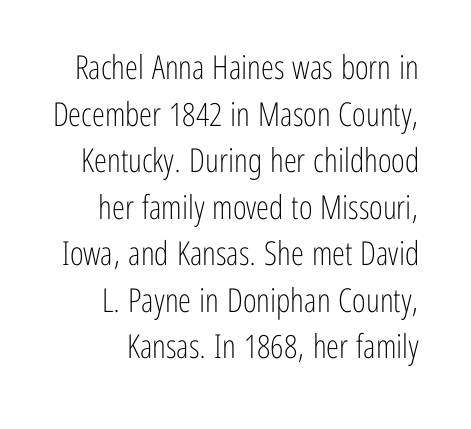
Q: Is the text bold? A: No.
Q: Is the text italic (slanted)? A: No, it is upright.
Q: Is the typeface a serif or a sans-serif typeface? A: Sans-serif.
Q: Is the text underlined? A: No.
Q: Is the spacing between letters normal or unusually wide? A: Normal.
Q: Is the spacing between lines tight, normal or loose? A: Normal.
Q: Width (condensed, normal, or wide)? A: Condensed.
Q: Stroke contrast? A: Low.
Q: x-height? A: Medium.
Q: Monospaced? A: No.
